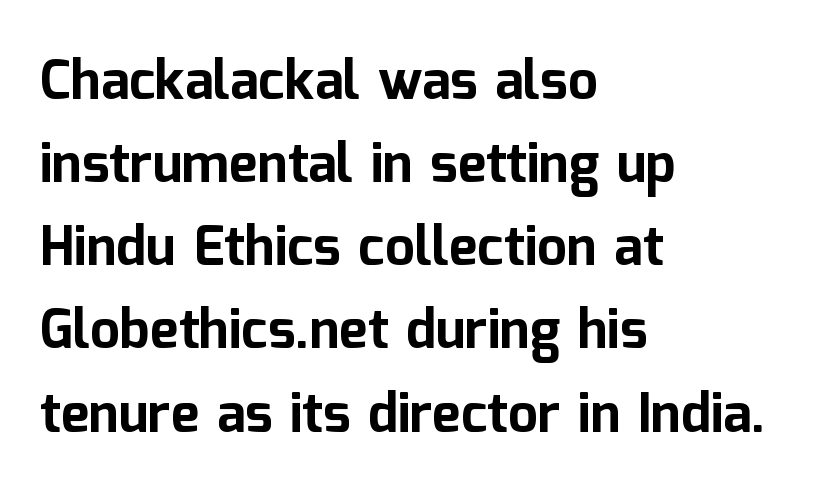
{"serif": "no", "italic": "no", "bold": "yes", "weight": "bold", "width": "normal", "stroke_contrast": "low", "x_height": "medium", "monospaced": "no", "underline": "no", "align": "left", "line_spacing": "normal", "line_spacing_ratio": 1.54, "letter_spacing": "normal", "letter_spacing_em": 0.0, "glyph_px": 54}
